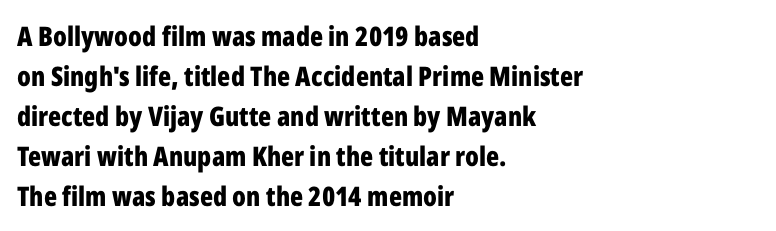
The image shows 27 px bold type, upright; set left-aligned, normal line spacing (1.48x), normal letter spacing, not underlined.
